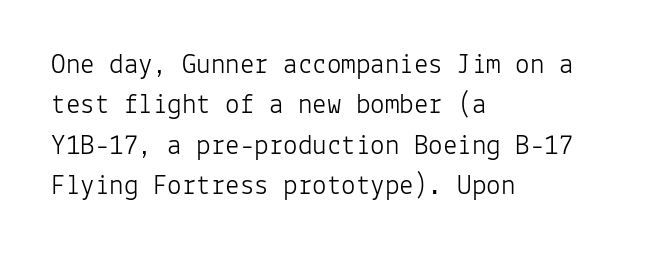
{"serif": "no", "italic": "no", "bold": "no", "weight": "light", "width": "normal", "stroke_contrast": "low", "x_height": "medium", "monospaced": "yes", "underline": "no", "align": "left", "line_spacing": "normal", "line_spacing_ratio": 1.39, "letter_spacing": "normal", "letter_spacing_em": 0.0, "glyph_px": 29}
